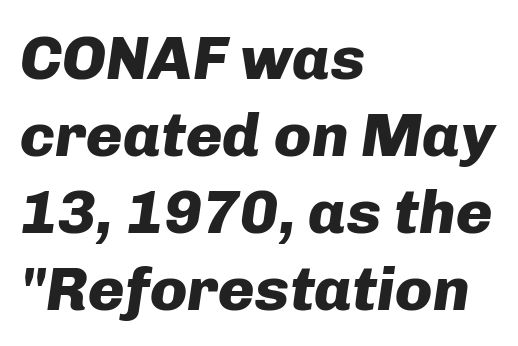
{"italic": "yes", "lean": "right", "slant_degrees": 8, "bold": "yes", "weight": "heavy", "width": "normal", "stroke_contrast": "low", "x_height": "medium", "monospaced": "no", "underline": "no", "align": "left", "line_spacing_ratio": 1.24, "letter_spacing": "normal", "letter_spacing_em": 0.0, "glyph_px": 62}
